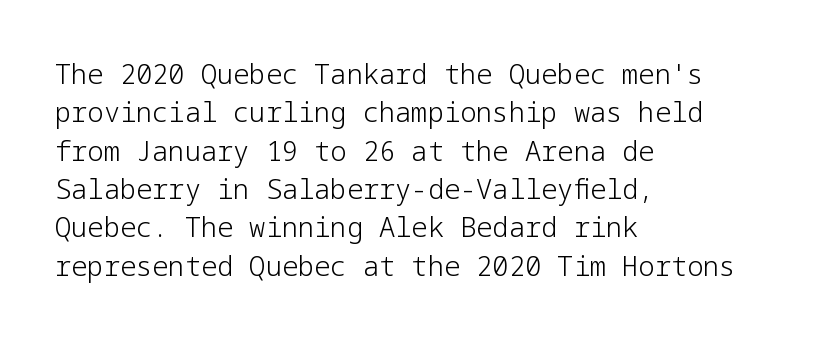
{"italic": "no", "bold": "no", "underline": "no", "align": "left", "line_spacing": "normal", "line_spacing_ratio": 1.42, "letter_spacing": "normal", "letter_spacing_em": 0.0, "glyph_px": 27}
